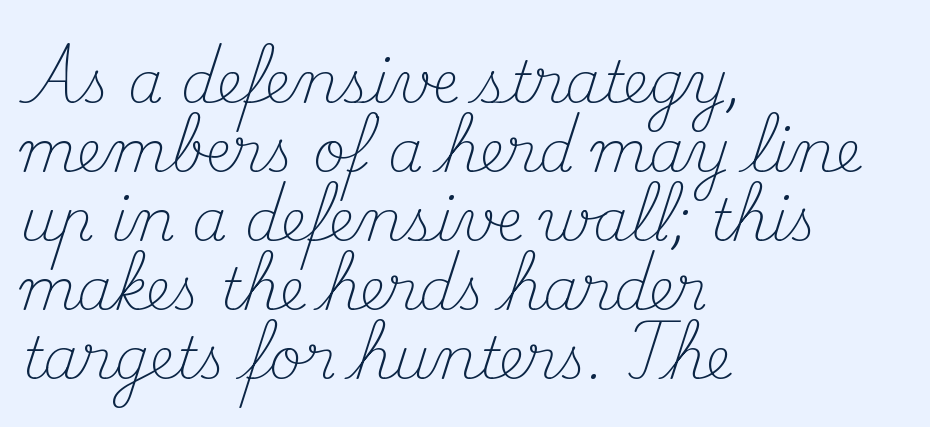
The image shows 57 px light serif type; set left-aligned, line spacing 1.21x, normal letter spacing, not underlined; medium stroke contrast and a small x-height.
